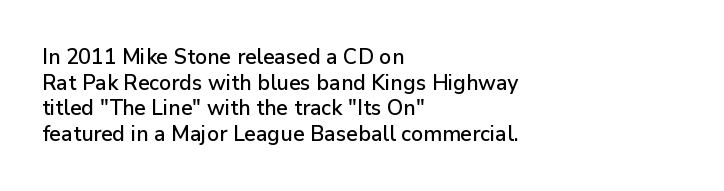
The image shows 21 px text type, upright; set left-aligned, line spacing 1.22x, normal letter spacing, not underlined.
